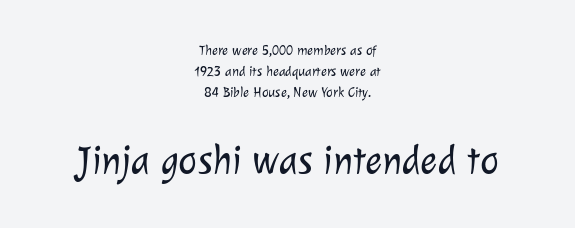
The image shows 40 px light sans-serif type; set centered, normal line spacing (1.51x), normal letter spacing, not underlined; the second (bottom) block is 2.86x larger; low stroke contrast and a medium x-height.
